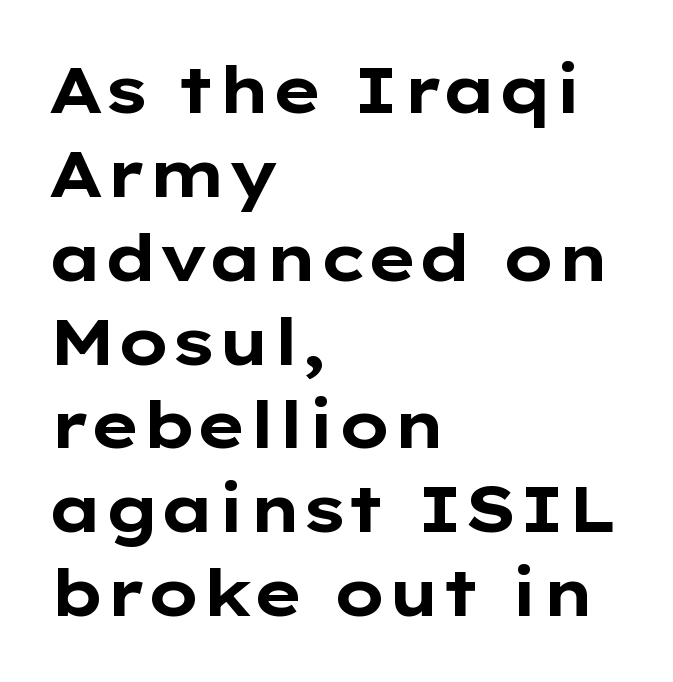
These lines keep a tight, regular rhythm from letter to letter. Is this a sans? Yes — the strokes have no serifs. A normal amount of white space separates one row of letters from the next. Rule under the text: the space is simply empty. No italicization has been applied; the sample stays upright. On the weight axis this lands at bold, roughly 700.
